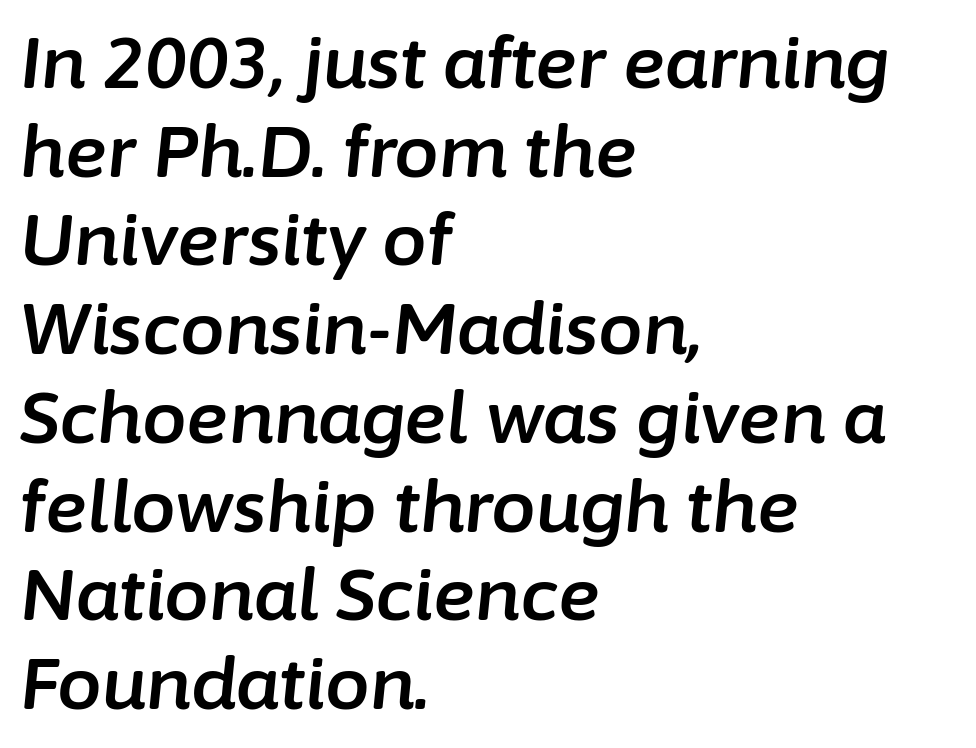
The image shows 71 px text type, italic (leaning right); set left-aligned, normal line spacing (1.25x), normal letter spacing, not underlined; low stroke contrast and a medium x-height.
